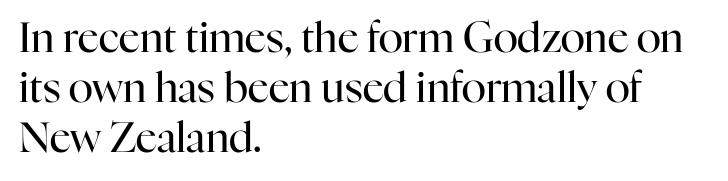
The area under the type is left untouched. Short and long lines alike share a common starting point at left. What stands out about the letter spacing? Nothing — it is the standard amount. Does the lettering tilt? It doesn't — this is upright. The letters look calm and open, with moderate or lighter stems.
